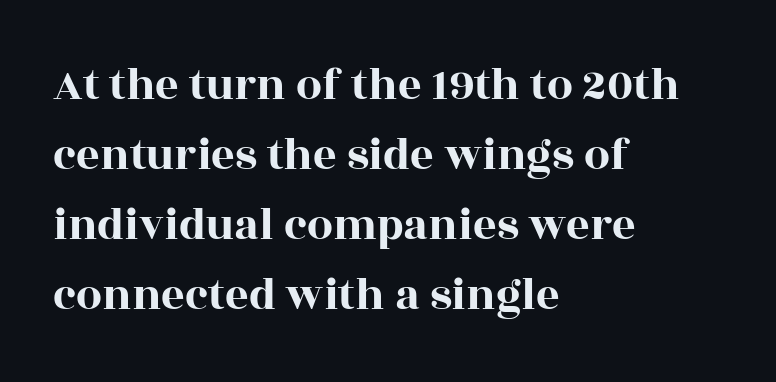
{"serif": "yes", "italic": "no", "width": "wide", "x_height": "large", "monospaced": "no", "underline": "no", "align": "left", "line_spacing": "normal", "line_spacing_ratio": 1.52, "letter_spacing": "normal", "letter_spacing_em": 0.0, "glyph_px": 46}
